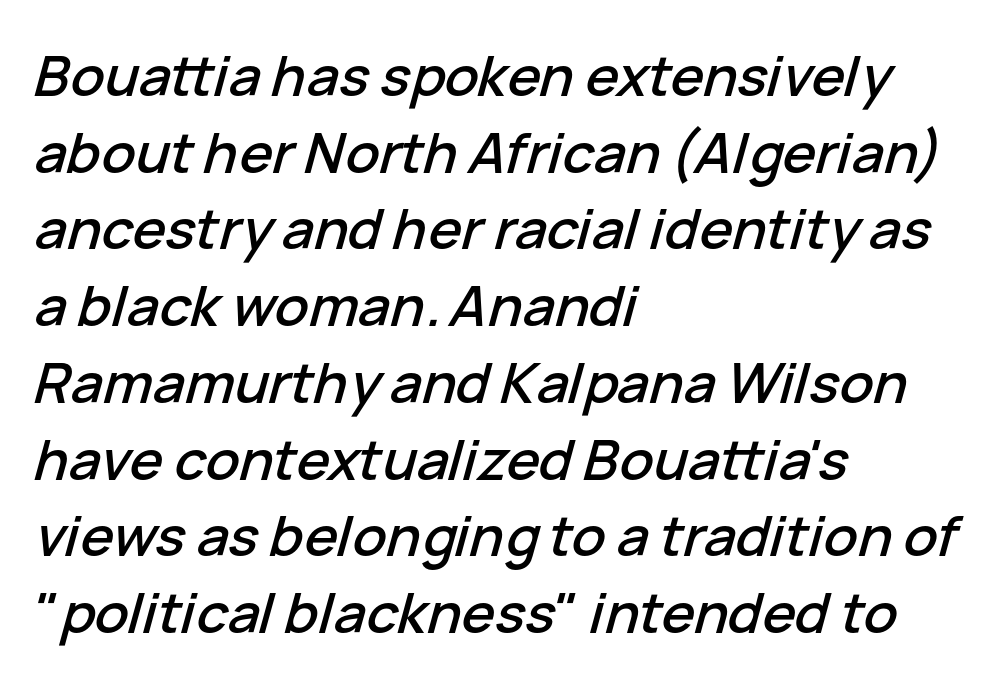
Q: Is the text italic (slanted)? A: Yes, it leans right by about 15 degrees.
Q: Is the text underlined? A: No.
Q: How is the paragraph aligned? A: Left-aligned.
Q: Is the spacing between letters normal or unusually wide? A: Normal.
Q: Is the spacing between lines tight, normal or loose? A: Normal.
Q: Width (condensed, normal, or wide)? A: Normal.
Q: Stroke contrast? A: Low.
Q: x-height? A: Medium.
Q: Monospaced? A: No.
